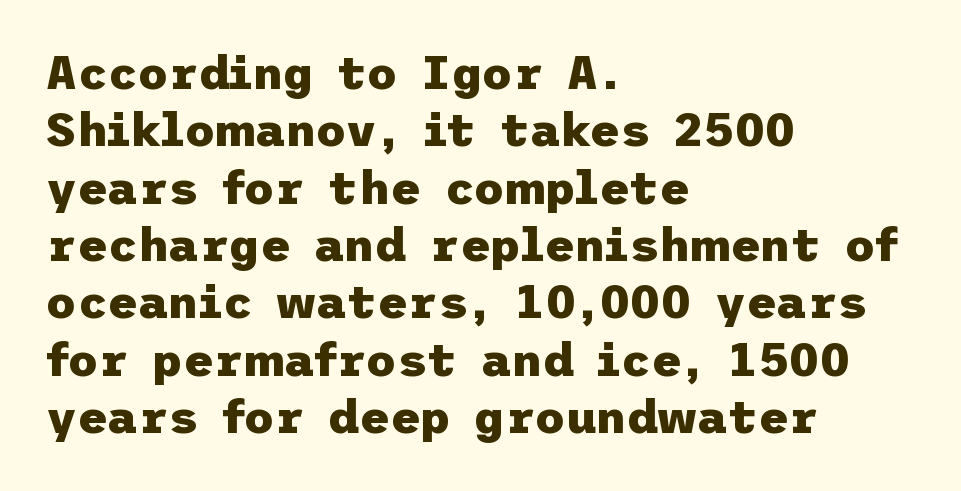
{"serif": "no", "italic": "no", "bold": "yes", "weight": "heavy", "width": "normal", "stroke_contrast": "low", "x_height": "medium", "underline": "no", "align": "left", "line_spacing_ratio": 1.22, "letter_spacing": "normal", "letter_spacing_em": 0.0, "glyph_px": 47}
